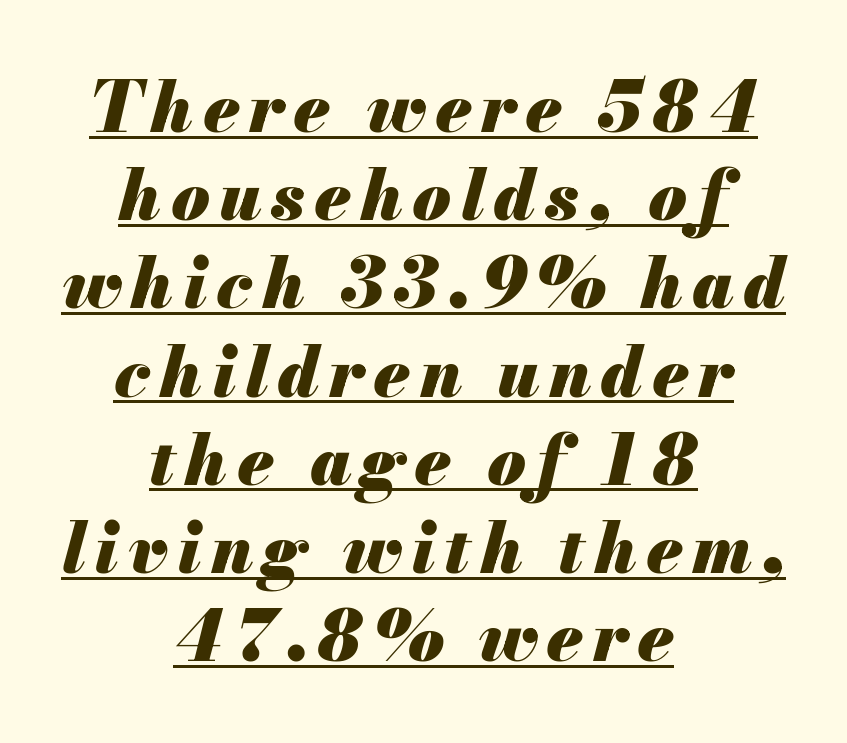
{"italic": "yes", "lean": "right", "slant_degrees": 13, "bold": "yes", "weight": "heavy", "width": "normal", "stroke_contrast": "medium", "x_height": "small", "monospaced": "no", "underline": "yes", "align": "center", "line_spacing": "normal", "line_spacing_ratio": 1.26, "glyph_px": 70}
